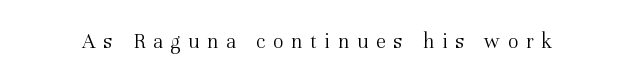
{"italic": "no", "bold": "no", "underline": "no", "letter_spacing": "wide", "letter_spacing_em": 0.35, "glyph_px": 22}
